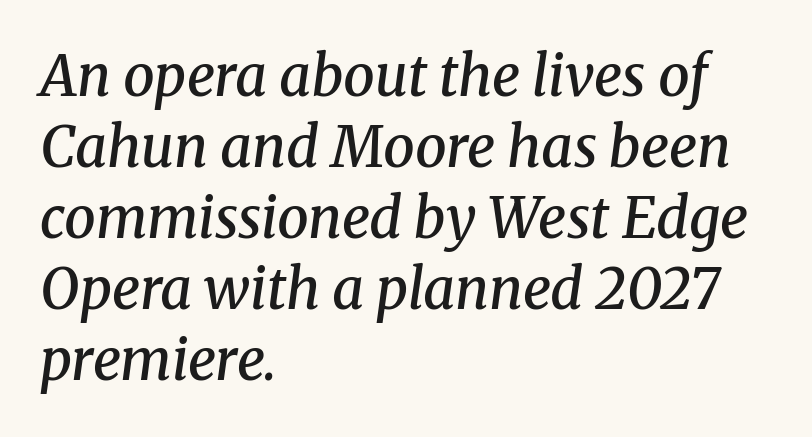
As a designer I'd log this as weight 600, semibold. The face used here has a pronounced slope to its letters. Serifs: yes, visible at the terminals of the letterforms. The passage shown is typed in a proportional face where columns would drift. The space between consecutive lines is moderate. A classic flush-left, rag-right setting is used for this passage.
